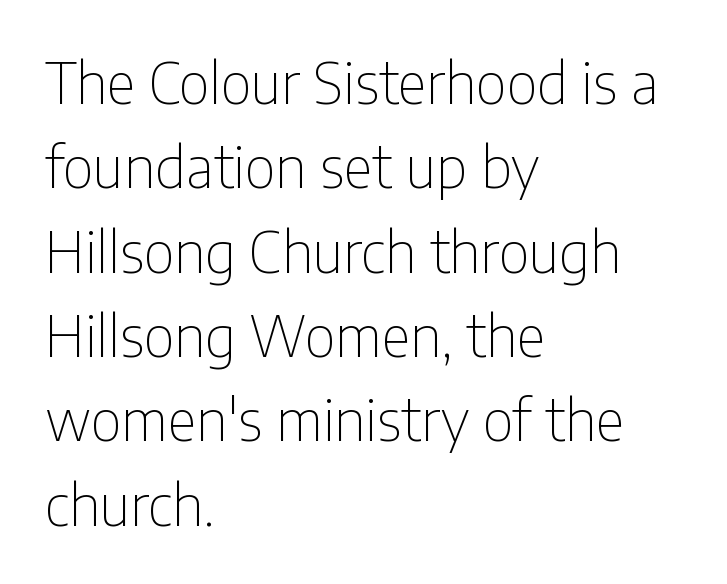
The image shows 57 px thin, condensed sans-serif type, upright; set left-aligned, normal line spacing (1.48x), normal letter spacing, not underlined; low stroke contrast and a medium x-height.
